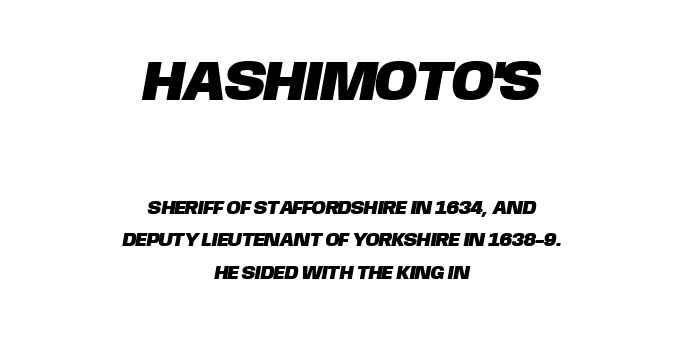
Q: Is the typeface a serif or a sans-serif typeface? A: Sans-serif.
Q: Is the text underlined? A: No.
Q: How is the paragraph aligned? A: Centered.
Q: Is the spacing between letters normal or unusually wide? A: Normal.
Q: Which block of text is set in a larger size, the first (top) or the second (bottom)? A: The first (top) one.
Q: Width (condensed, normal, or wide)? A: Normal.
Q: Stroke contrast? A: Low.
Q: x-height? A: Large.
Q: Monospaced? A: No.
